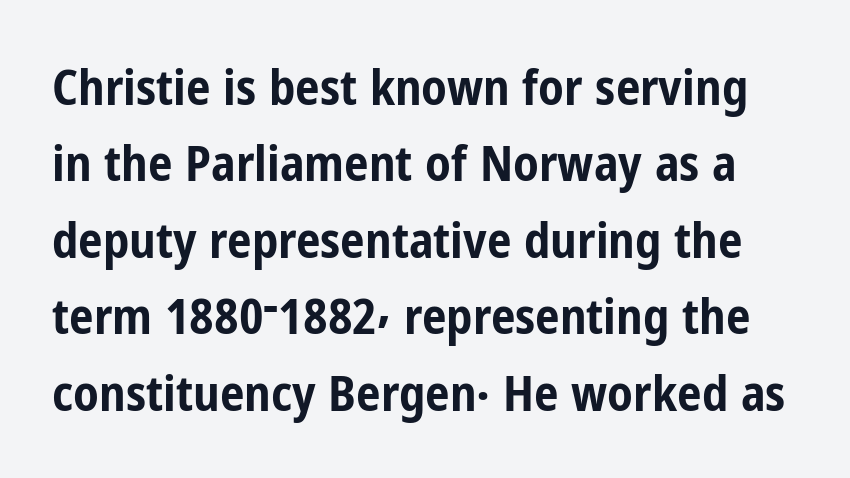
The characters display no serif detailing; their extremities are plain. Spacing verdict: proportional, widths tailored to each character. Quick note: interline space is typical. Every stem runs plumb, perpendicular to the baseline. Bare-footed words on every line. Strong, thick strokes mark this as bold type.
